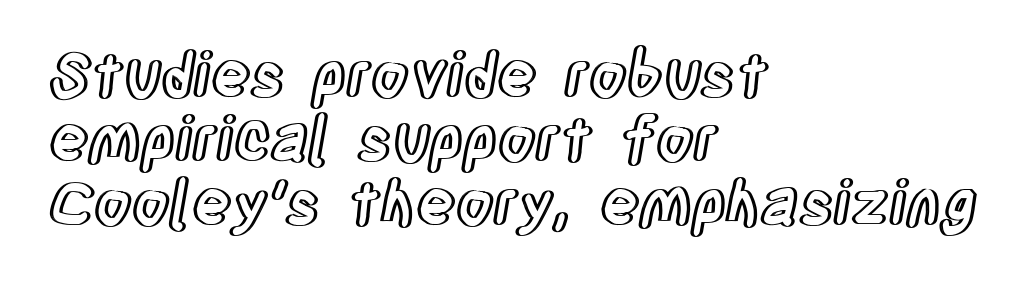
{"width": "condensed", "x_height": "large", "monospaced": "no", "underline": "no", "align": "left", "line_spacing": "tight", "line_spacing_ratio": 1.05, "letter_spacing": "normal", "letter_spacing_em": 0.0, "glyph_px": 61}
